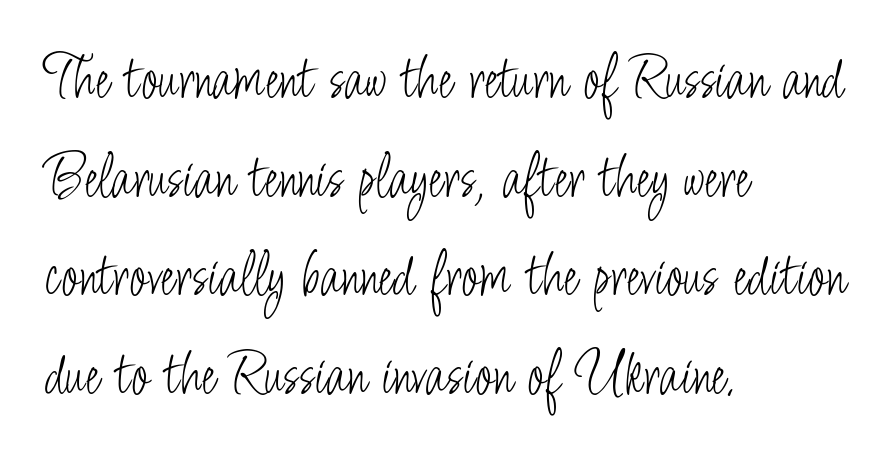
Q: Is the text bold? A: No.
Q: Is the text italic (slanted)? A: Yes.
Q: Is the typeface a serif or a sans-serif typeface? A: Sans-serif.
Q: Is the text underlined? A: No.
Q: How is the paragraph aligned? A: Left-aligned.
Q: Is the spacing between letters normal or unusually wide? A: Normal.
Q: Is the spacing between lines tight, normal or loose? A: Normal.
Q: Width (condensed, normal, or wide)? A: Condensed.
Q: Stroke contrast? A: Low.
Q: x-height? A: Small.
Q: Monospaced? A: No.
